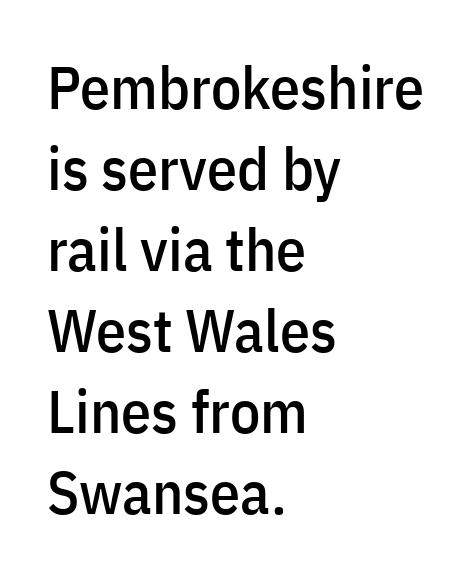
{"serif": "no", "italic": "no", "width": "condensed", "stroke_contrast": "low", "x_height": "medium", "monospaced": "no", "underline": "no", "align": "left", "line_spacing": "normal", "line_spacing_ratio": 1.35, "letter_spacing": "normal", "letter_spacing_em": 0.0, "glyph_px": 60}
